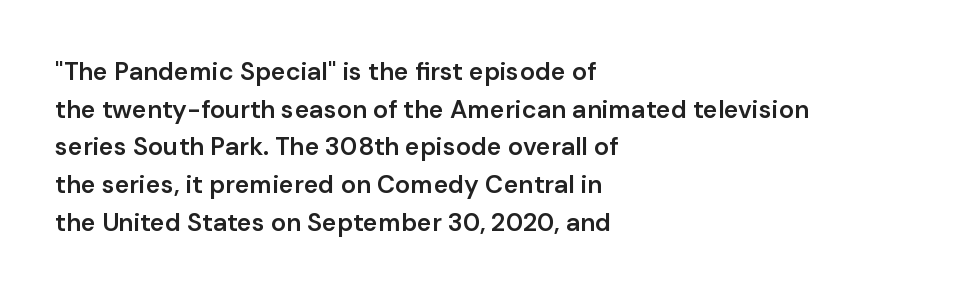
The foot of each line stays bare and open. Horizontal bands of white between lines are of average thickness. A fair bit of extra ink — the face is semibold, not bold. Where is the straight margin? On the left.
